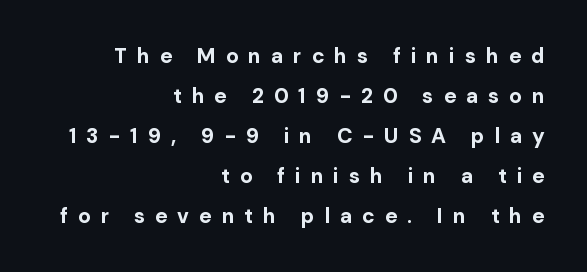
The image shows 21 px bold type, upright; set right-aligned, loose line spacing (1.9x), unusually wide letter spacing (+0.47 em), not underlined.
